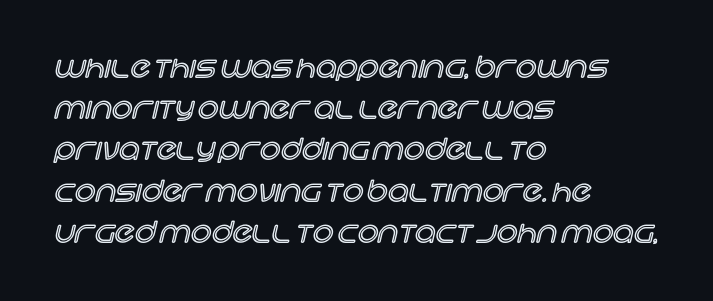
Q: Is the text italic (slanted)? A: Yes.
Q: Is the text underlined? A: No.
Q: How is the paragraph aligned? A: Left-aligned.
Q: Is the spacing between letters normal or unusually wide? A: Normal.
Q: Is the spacing between lines tight, normal or loose? A: Normal.
Q: Width (condensed, normal, or wide)? A: Normal.
Q: x-height? A: Large.
Q: Monospaced? A: No.
